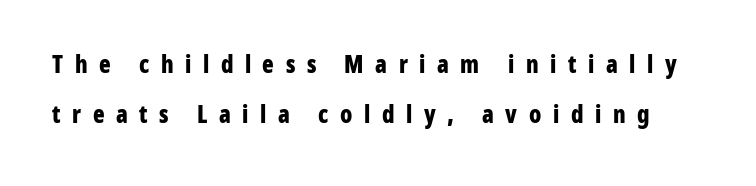
Honestly, the rows look like they've been pulled way apart. Is the letter spacing exaggerated? Yes — the characters are pushed far apart. The sample has been set heavy, in full bold. Is there any slant? The stems are plumb.
